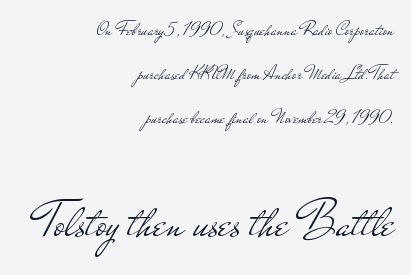
In terms of letterspacing, this is plain default setting. Top chunk: small. Bottom chunk: large. The paragraph shown leans on its right margin.
